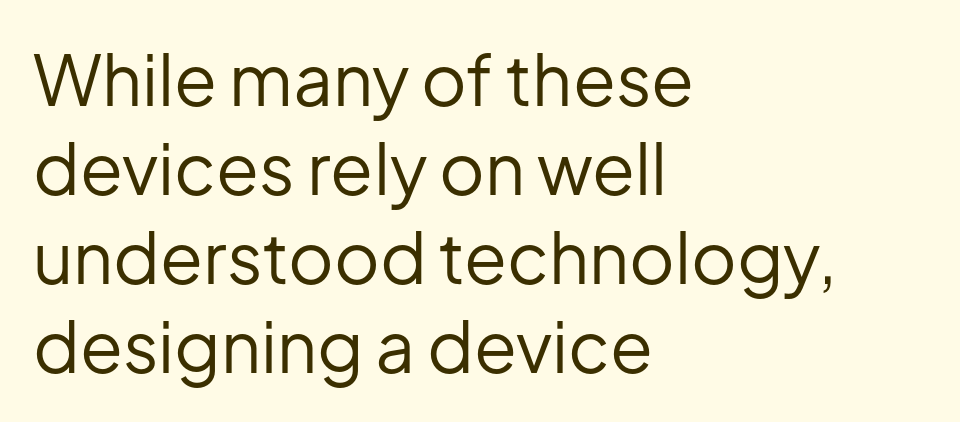
{"serif": "no", "italic": "no", "bold": "no", "weight": "regular", "width": "normal", "stroke_contrast": "low", "x_height": "medium", "monospaced": "no", "underline": "no", "align": "left", "line_spacing": "normal", "line_spacing_ratio": 1.27, "letter_spacing": "normal", "letter_spacing_em": 0.0, "glyph_px": 70}
